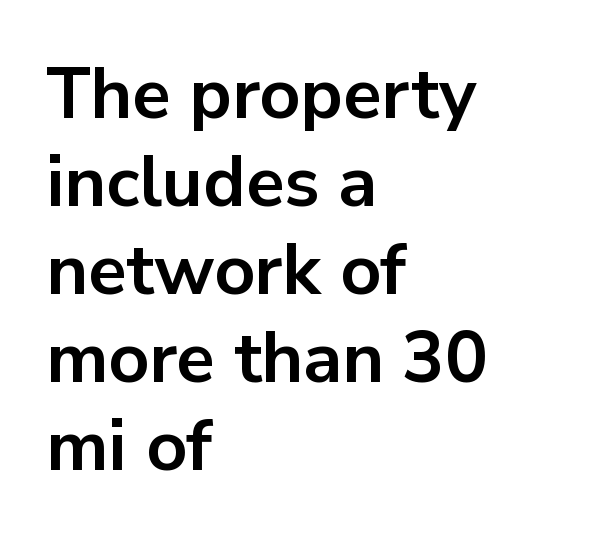
Q: Is the text bold? A: Yes.
Q: Is the text italic (slanted)? A: No, it is upright.
Q: Is the typeface a serif or a sans-serif typeface? A: Sans-serif.
Q: Is the text underlined? A: No.
Q: How is the paragraph aligned? A: Left-aligned.
Q: Is the spacing between letters normal or unusually wide? A: Normal.
Q: Width (condensed, normal, or wide)? A: Normal.
Q: Stroke contrast? A: Low.
Q: x-height? A: Medium.
Q: Monospaced? A: No.
